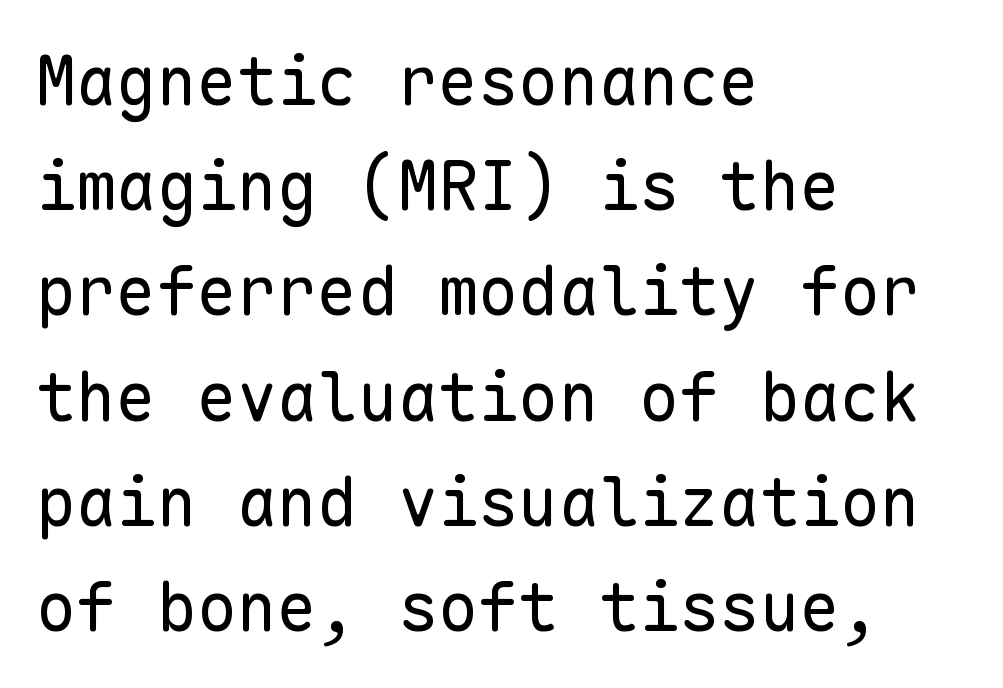
Q: Is the text bold? A: No.
Q: Is the text italic (slanted)? A: No, it is upright.
Q: Is the typeface a serif or a sans-serif typeface? A: Sans-serif.
Q: Is the text underlined? A: No.
Q: How is the paragraph aligned? A: Left-aligned.
Q: Is the spacing between letters normal or unusually wide? A: Normal.
Q: Is the spacing between lines tight, normal or loose? A: Normal.
Q: Width (condensed, normal, or wide)? A: Normal.
Q: Stroke contrast? A: Low.
Q: x-height? A: Medium.
Q: Monospaced? A: Yes.
